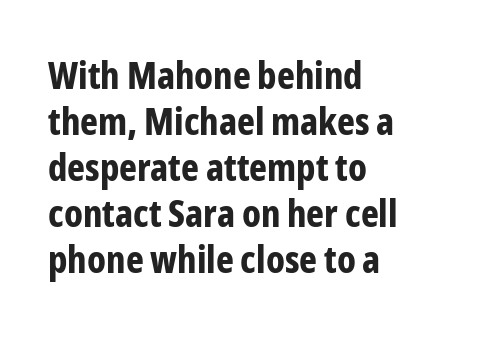
Honestly, there is no underline to notice here at all. This is sans-serif lettering, the kind often seen on screens and signage. The glyphs have the mass of a bold cut. The lettering stays uniformly vertical, giving the passage a roman look.
